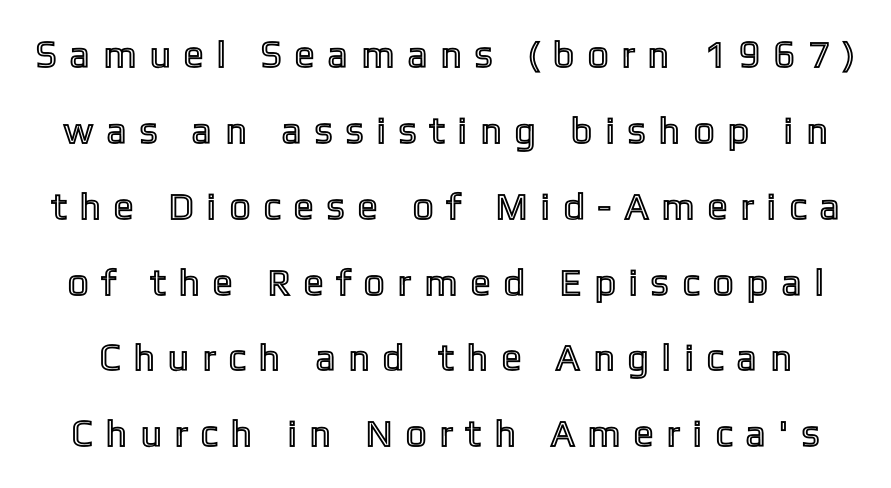
The image shows 37 px condensed type, upright; set loose line spacing (2.05x), unusually wide letter spacing (+0.43 em), not underlined; a medium x-height.
